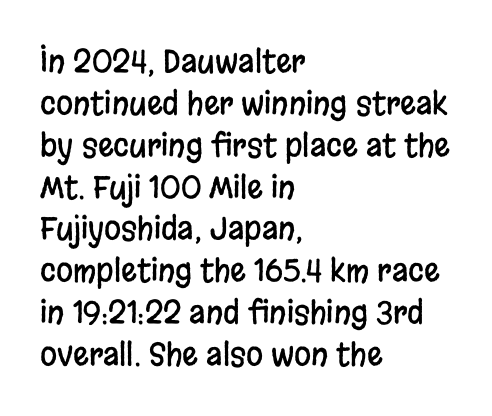
{"serif": "no", "italic": "no", "width": "condensed", "stroke_contrast": "low", "x_height": "large", "monospaced": "no", "underline": "no", "align": "left", "line_spacing": "normal", "line_spacing_ratio": 1.35, "letter_spacing": "normal", "letter_spacing_em": 0.0, "glyph_px": 31}
